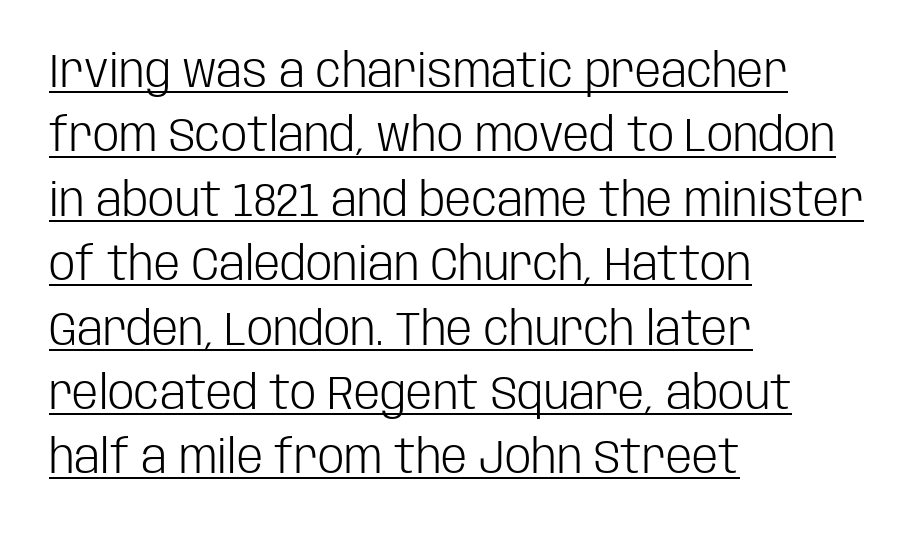
The image shows 47 px light, condensed sans-serif type, upright; set left-aligned, normal line spacing (1.37x), normal letter spacing, underlined; low stroke contrast and a large x-height.
